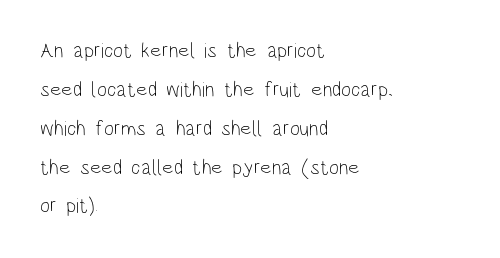
{"italic": "no", "bold": "no", "underline": "no", "align": "left", "line_spacing_ratio": 1.85, "letter_spacing": "normal", "letter_spacing_em": 0.0, "glyph_px": 21}
